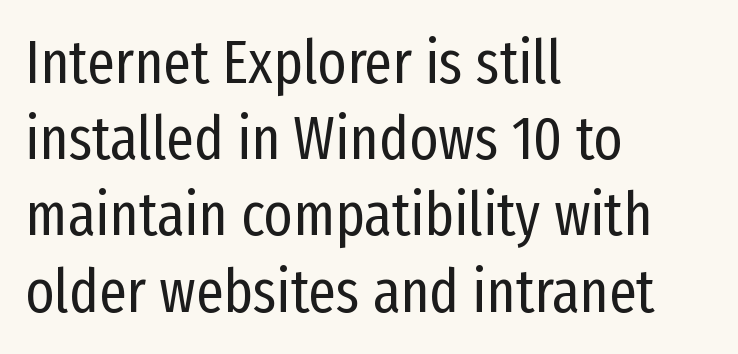
In CSS terms this would be text-align: left. Students, observe: this is what conventionally led text looks like. Serif or sans? Sans — the stroke terminals are bare. Glyph-to-glyph distance matches everyday printed text. These lines are rendered in a variable-pitch font.
